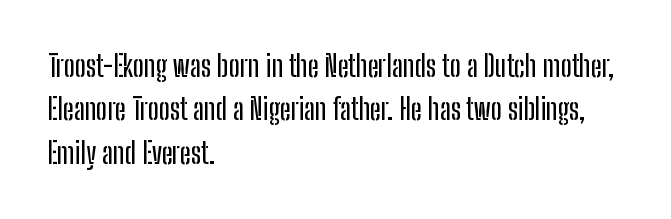
The image shows 29 px condensed sans-serif type, upright; set left-aligned, normal line spacing (1.5x), normal letter spacing, not underlined; low stroke contrast and a medium x-height.
